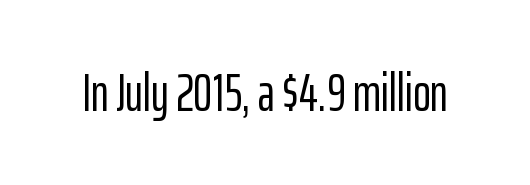
The image shows 53 px condensed sans-serif type, upright; set normal letter spacing, not underlined; low stroke contrast and a medium x-height.
